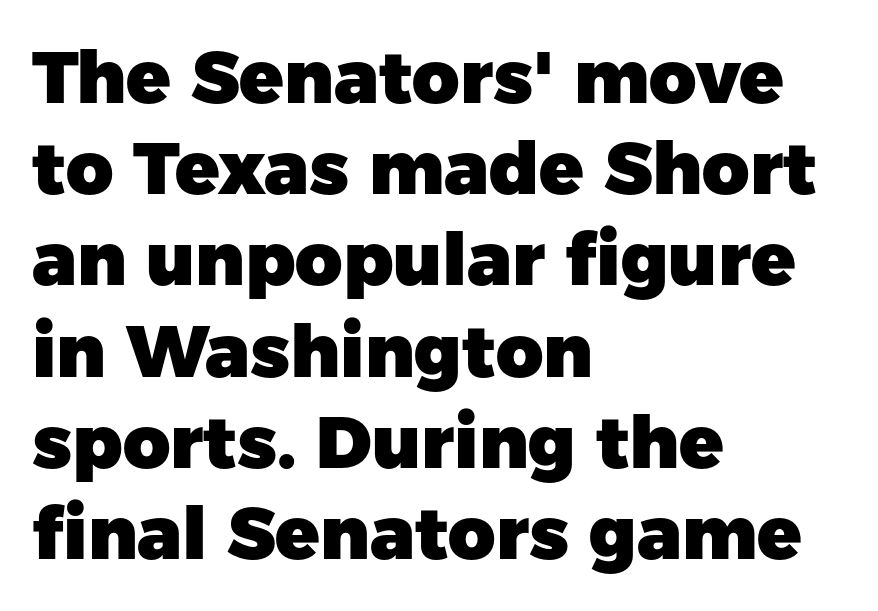
Q: Is the text bold? A: Yes.
Q: Is the text italic (slanted)? A: No, it is upright.
Q: Is the typeface a serif or a sans-serif typeface? A: Sans-serif.
Q: Is the text underlined? A: No.
Q: How is the paragraph aligned? A: Left-aligned.
Q: Is the spacing between letters normal or unusually wide? A: Normal.
Q: Is the spacing between lines tight, normal or loose? A: Normal.
Q: Width (condensed, normal, or wide)? A: Normal.
Q: Stroke contrast? A: Low.
Q: x-height? A: Medium.
Q: Monospaced? A: No.
